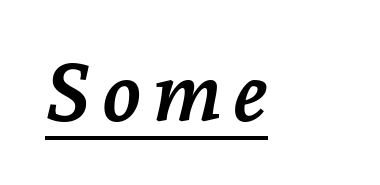
An italicized treatment has been applied to the whole sample. Type style note: has serifs. Proportional: the letters do not fall into vertical columns. Looks like someone drew a line under every word here. These lines carry a lot of weight — the face is fully bold.
